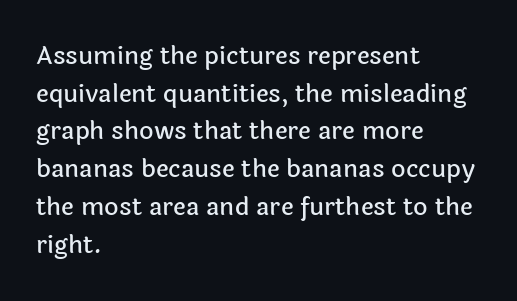
Descender tails drop into unmarked territory. If you drew a ruler down the left edge, every line would touch it. Nope, not italic — everything's standing straight. Successive baselines arrive at the customary interval. Tracking value appears to be zero — textbook default spacing.
